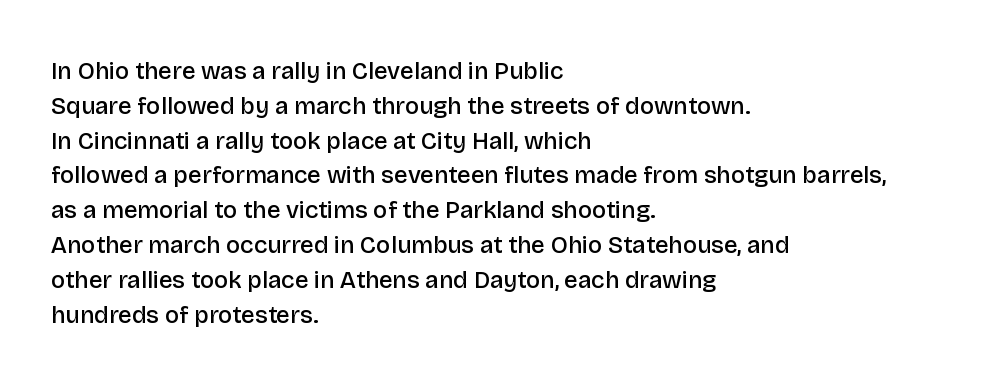
Q: Is the text bold? A: Semi-bold.
Q: Is the text italic (slanted)? A: No, it is upright.
Q: Is the text underlined? A: No.
Q: How is the paragraph aligned? A: Left-aligned.
Q: Is the spacing between letters normal or unusually wide? A: Normal.
Q: Is the spacing between lines tight, normal or loose? A: Normal.
